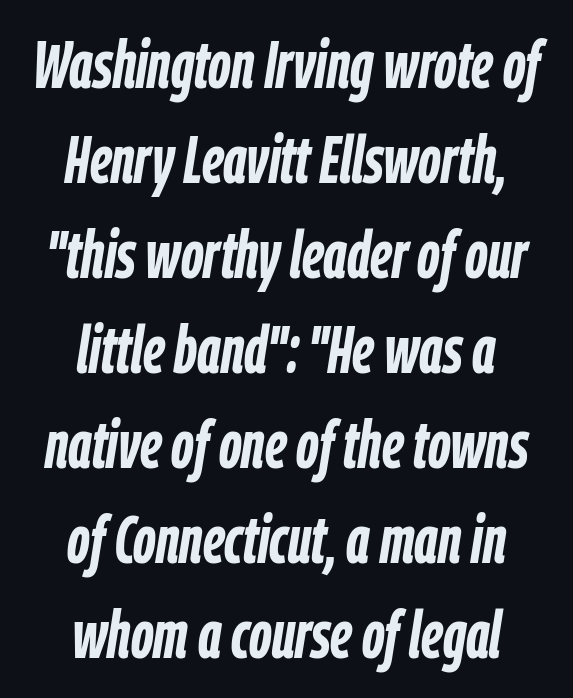
Set as a true bold cut, around the 700 mark. The rendering uses natural spacing where letterforms have individual widths. Leftover space on each line is divided equally before and after the words. This block has exactly the height ordinary leading produces.
